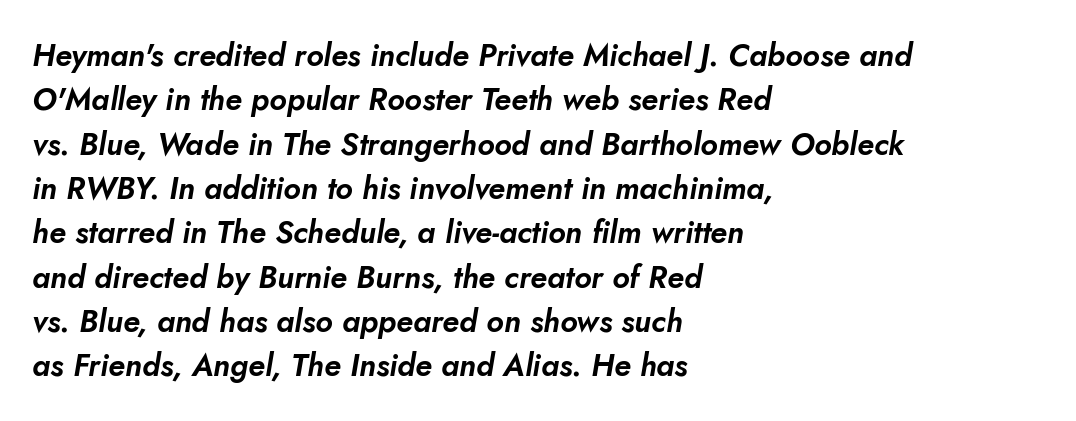
The image shows 31 px text type, italic (leaning right); set left-aligned, normal line spacing (1.43x), normal letter spacing, not underlined; low stroke contrast and a small x-height.
